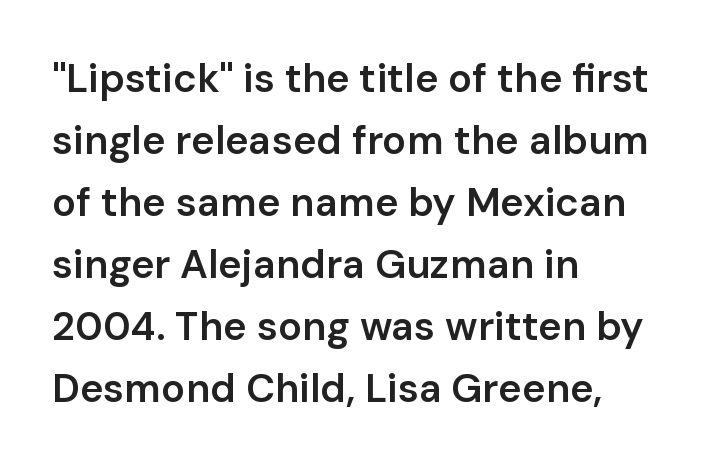
{"serif": "no", "italic": "no", "bold": "semi", "weight": "semibold", "width": "normal", "stroke_contrast": "low", "x_height": "medium", "monospaced": "no", "underline": "no", "align": "left", "line_spacing": "normal", "line_spacing_ratio": 1.55, "letter_spacing": "normal", "letter_spacing_em": 0.0, "glyph_px": 40}
